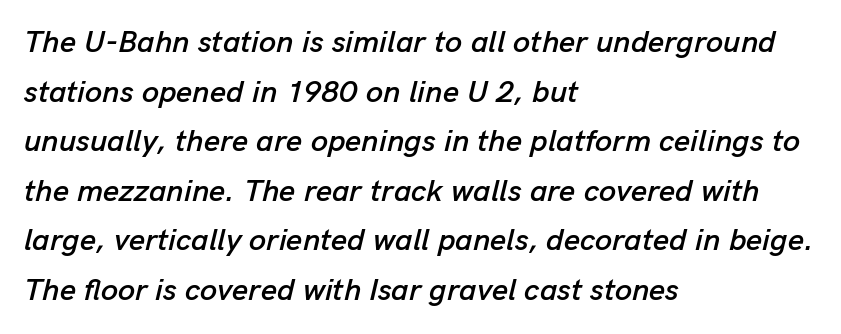
Q: Is the text italic (slanted)? A: Yes, it leans right by about 13 degrees.
Q: Is the text underlined? A: No.
Q: How is the paragraph aligned? A: Left-aligned.
Q: Is the spacing between letters normal or unusually wide? A: Normal.
Q: Is the spacing between lines tight, normal or loose? A: Normal.
Q: Width (condensed, normal, or wide)? A: Normal.
Q: Stroke contrast? A: Low.
Q: x-height? A: Medium.
Q: Monospaced? A: No.
